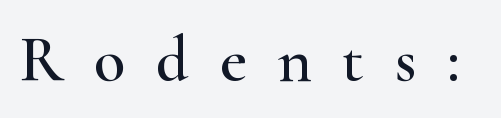
Beneath every word, the page is bare. The axis of the letterforms is exactly vertical. The glyphs in this specimen are seriffed. This sample uses expanded letter spacing, leaving extra air between glyphs. Think of a printed novel: that variable character pitch is what you see here.
